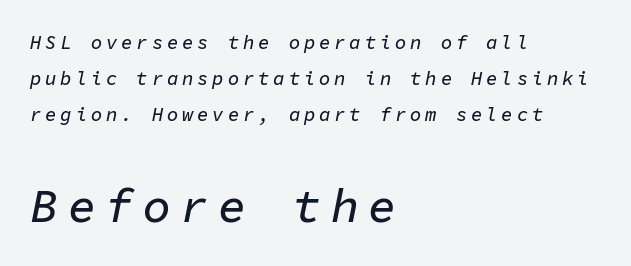
Reading top to bottom, the characters get bigger at the block break. Plain, unruled lines of type. Yep, that's italic — everything's leaning. Alignment: flush left.
